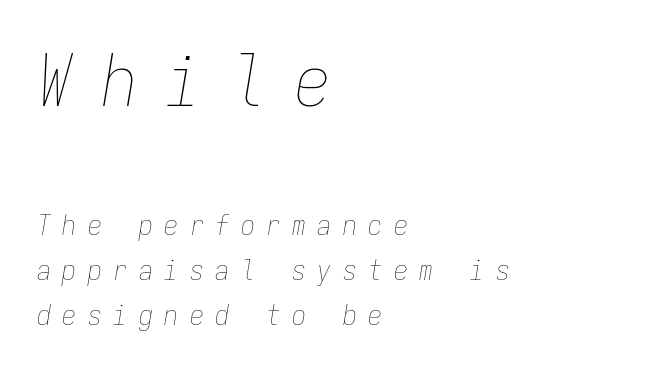
Q: Is the text bold? A: No.
Q: Is the text italic (slanted)? A: Yes, it leans right by about 9 degrees.
Q: Is the text underlined? A: No.
Q: How is the paragraph aligned? A: Left-aligned.
Q: Is the spacing between letters normal or unusually wide? A: Unusually wide.
Q: Is the spacing between lines tight, normal or loose? A: Normal.
Q: Which block of text is set in a larger size, the first (top) or the second (bottom)? A: The first (top) one.
Q: Width (condensed, normal, or wide)? A: Condensed.
Q: Stroke contrast? A: Low.
Q: x-height? A: Medium.
Q: Monospaced? A: Yes.
